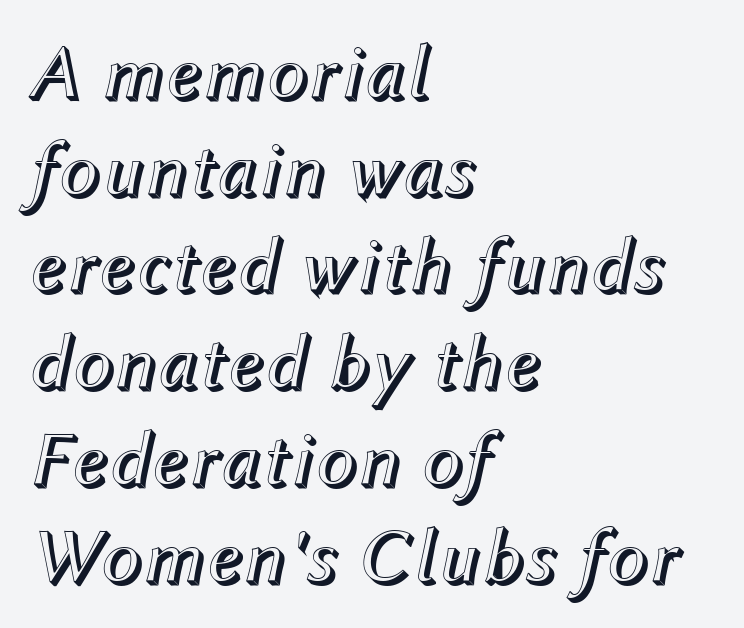
The image shows 78 px text type, italic (leaning right); set left-aligned, line spacing 1.24x, normal letter spacing, not underlined; a medium x-height.
